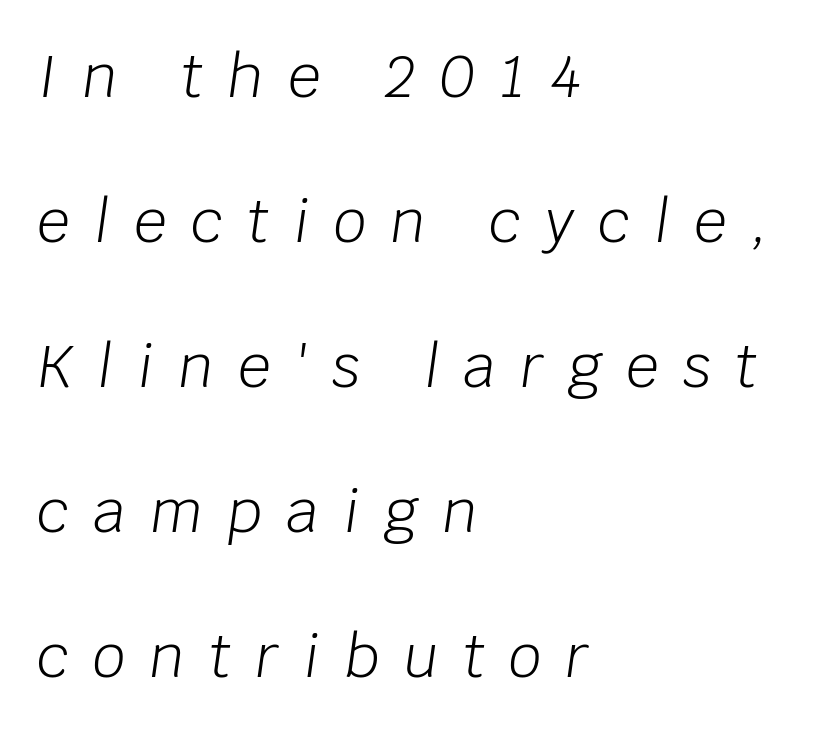
On a weight scale, this lands at 450 or below. Compared with typical body copy, the letter spacing here is much looser. Leading: increased. Left-aligned paragraph, ragged on the right. There's an unmistakable incline to the writing here. Only glyphs here, with clear space below each row.
